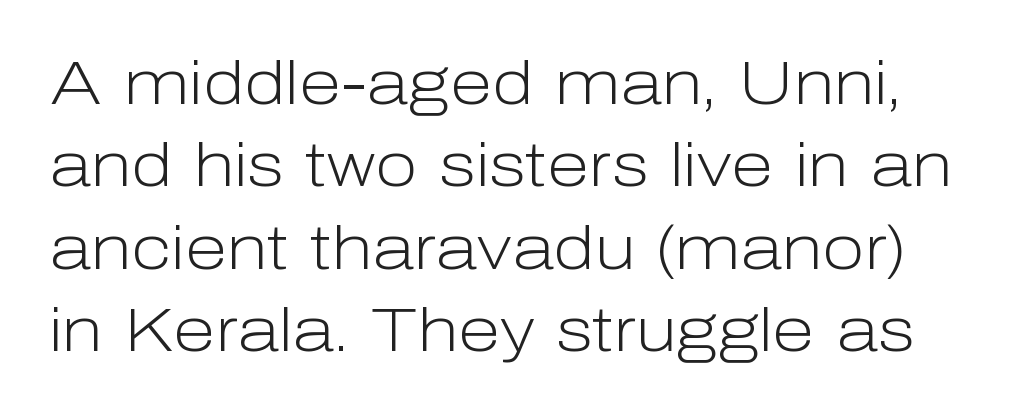
Q: Is the text bold? A: No.
Q: Is the text italic (slanted)? A: No, it is upright.
Q: Is the typeface a serif or a sans-serif typeface? A: Sans-serif.
Q: Is the text underlined? A: No.
Q: Is the spacing between letters normal or unusually wide? A: Normal.
Q: Is the spacing between lines tight, normal or loose? A: Normal.
Q: Width (condensed, normal, or wide)? A: Normal.
Q: Stroke contrast? A: Low.
Q: x-height? A: Medium.
Q: Monospaced? A: No.
